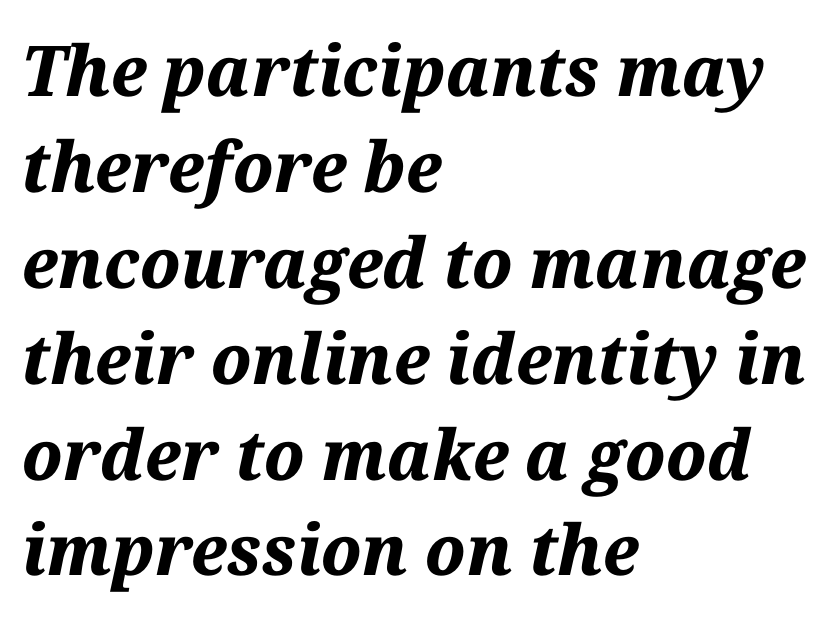
The image shows 70 px bold type, italic (leaning right); set left-aligned, normal line spacing (1.37x), normal letter spacing, not underlined; medium stroke contrast and a medium x-height.
